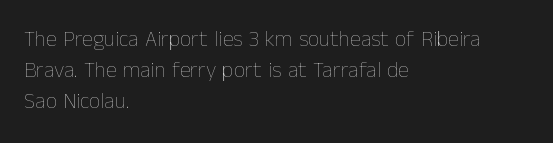
Q: Is the text bold? A: No.
Q: Is the text italic (slanted)? A: No, it is upright.
Q: Is the text underlined? A: No.
Q: How is the paragraph aligned? A: Left-aligned.
Q: Is the spacing between letters normal or unusually wide? A: Normal.
Q: Is the spacing between lines tight, normal or loose? A: Normal.
